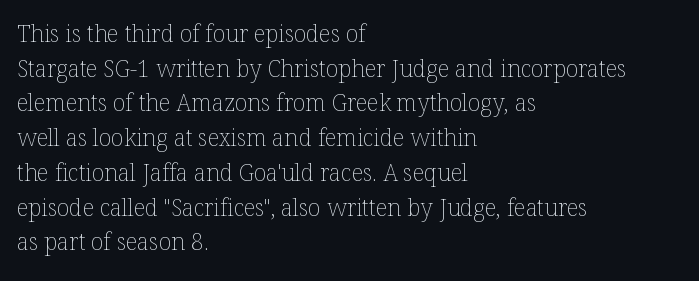
The image shows 23 px text type, upright; set left-aligned, normal line spacing (1.51x), normal letter spacing, not underlined.
